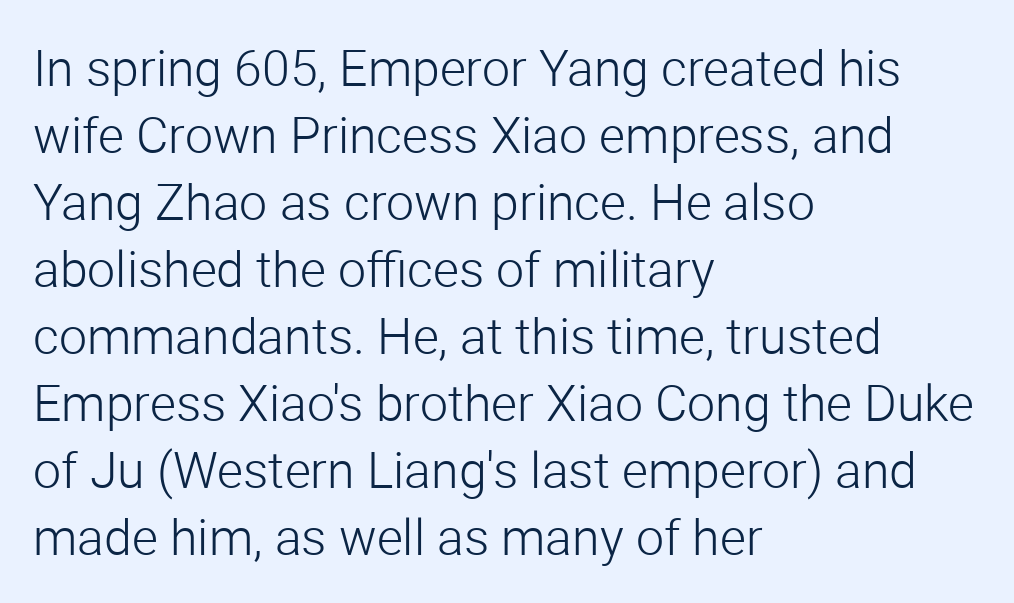
Think of a printed novel: that variable character pitch is what you see here. Every character sits straight up, as roman type does. This is not heavy type; no bold has been used. The paragraph shown leans on its left margin. Beneath every word, the page is bare.
